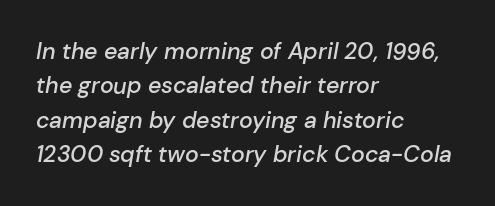
Vertically, the passage feels balanced, rows spaced as you'd expect. Honestly, there is no underline to notice here at all. An italicized treatment has been applied to the whole sample. This sample uses plain, unmodified letter spacing. A classic flush-left, rag-right setting is used for this passage. Stems and bowls a touch heavier than normal — semibold.
